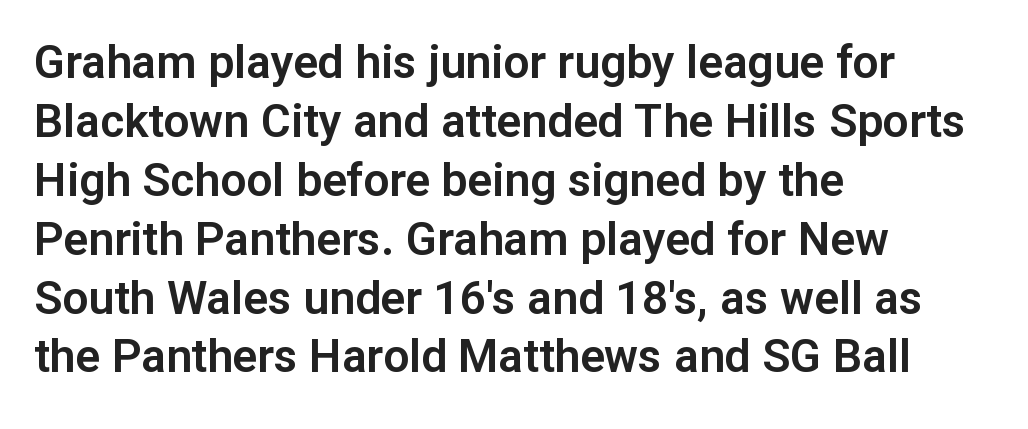
Any mark beneath the type? The region is blank. The rag falls on the right side of this text block. This sample uses plain, unmodified letter spacing. The space between consecutive lines is moderate. The typography opts for an upright posture over an oblique one.
